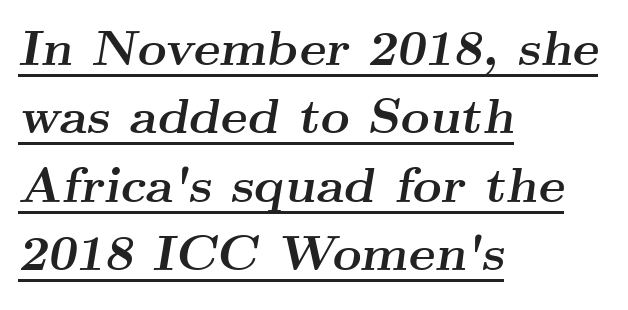
The image shows 50 px semibold, wide serif type, italic (leaning right); set left-aligned, normal line spacing (1.37x), normal letter spacing, underlined; medium stroke contrast and a small x-height.
